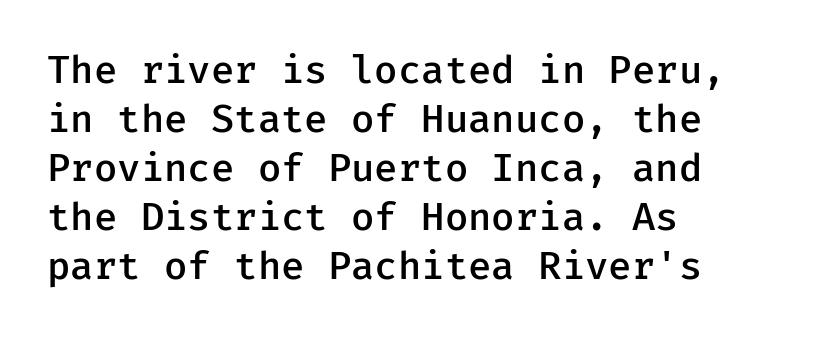
{"serif": "no", "italic": "no", "bold": "semi", "weight": "semibold", "width": "normal", "stroke_contrast": "low", "x_height": "medium", "monospaced": "yes", "underline": "no", "align": "left", "line_spacing": "normal", "line_spacing_ratio": 1.29, "letter_spacing": "normal", "letter_spacing_em": 0.0, "glyph_px": 38}
